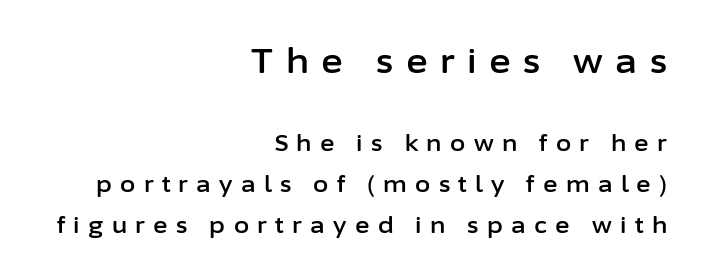
Does the bottom block carry the larger type? No, the top block does. Look at the tracking — it's clearly loosened, letters drifting apart. Does the type have serifs? No, each stem ends abruptly. The axis of the letterforms is exactly vertical.
